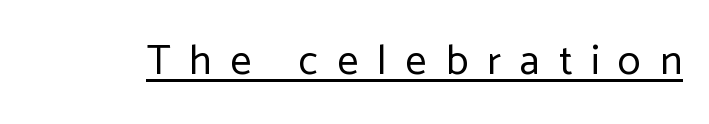
The image shows 42 px regular-weight sans-serif type, upright; set unusually wide letter spacing (+0.45 em), underlined; low stroke contrast and a medium x-height.
